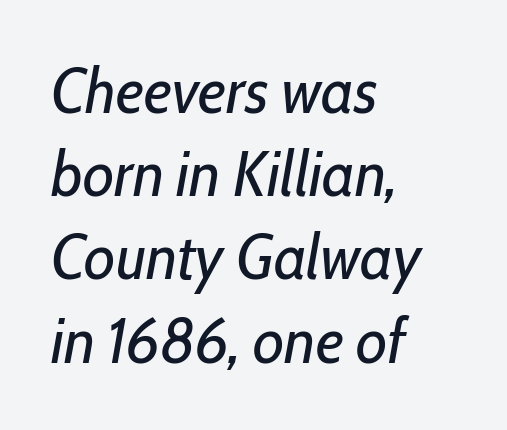
{"italic": "yes", "lean": "right", "slant_degrees": 10, "bold": "no", "weight": "regular", "width": "condensed", "stroke_contrast": "low", "x_height": "medium", "monospaced": "no", "underline": "no", "align": "left", "line_spacing": "normal", "line_spacing_ratio": 1.3, "letter_spacing": "normal", "letter_spacing_em": 0.0, "glyph_px": 64}
